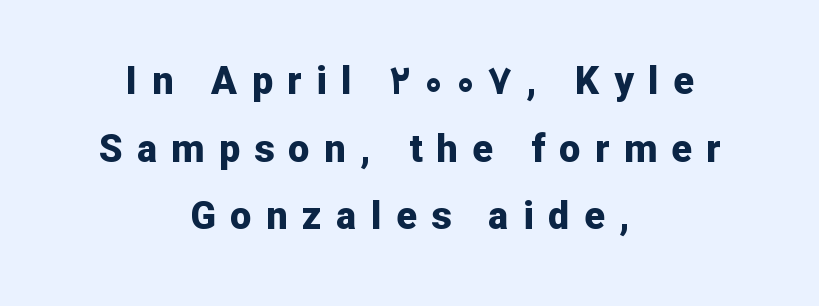
The image shows 38 px bold sans-serif type, upright; set centered, line spacing 1.78x, unusually wide letter spacing (+0.38 em), not underlined; low stroke contrast and a medium x-height.
